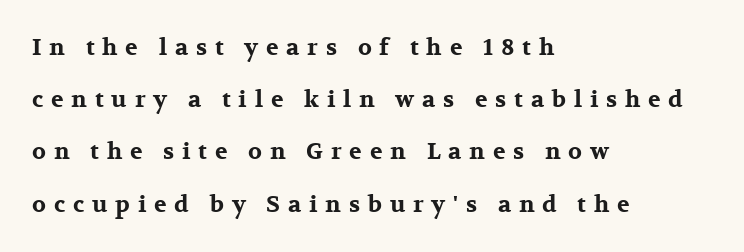
{"italic": "no", "bold": "yes", "underline": "no", "align": "left", "line_spacing": "loose", "line_spacing_ratio": 2.27, "letter_spacing": "wide", "letter_spacing_em": 0.34, "glyph_px": 23}
